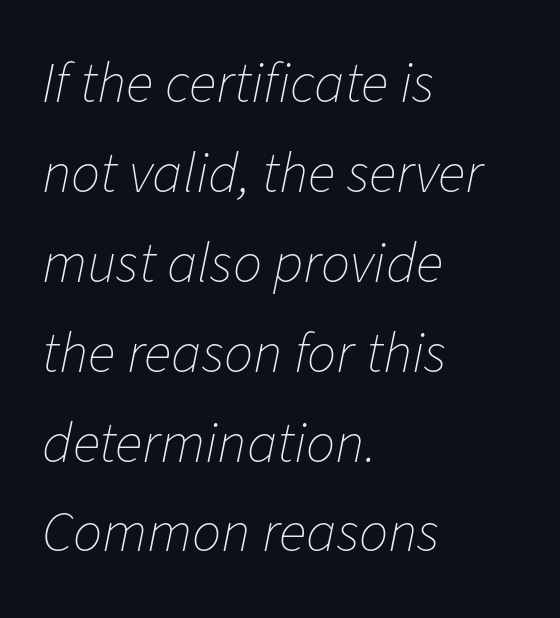
{"italic": "yes", "lean": "right", "slant_degrees": 11, "bold": "no", "weight": "thin", "width": "normal", "stroke_contrast": "low", "x_height": "medium", "monospaced": "no", "underline": "no", "align": "left", "line_spacing": "normal", "line_spacing_ratio": 1.55, "letter_spacing": "normal", "letter_spacing_em": 0.0, "glyph_px": 58}
